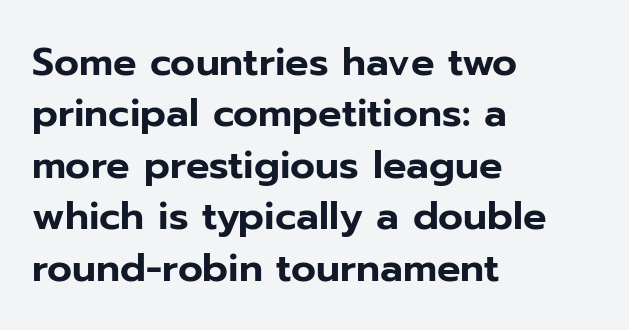
{"serif": "no", "italic": "no", "width": "normal", "stroke_contrast": "low", "x_height": "medium", "monospaced": "no", "underline": "no", "align": "left", "line_spacing": "normal", "line_spacing_ratio": 1.32, "letter_spacing": "normal", "letter_spacing_em": 0.0, "glyph_px": 39}
